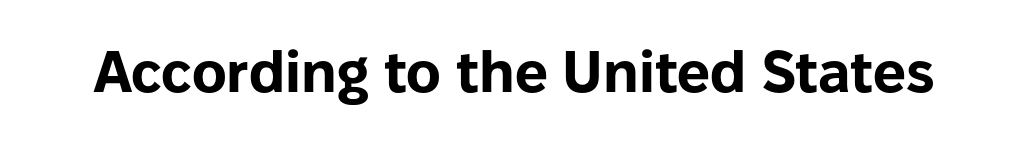
Proportional: the letters do not fall into vertical columns. These lines were composed using upright roman letters. Quick note: underline off. Look at the bottom of the vertical strokes: they stop flat, with no serifs. Look at the stroke-to-counter ratio: heavy, a bold.
